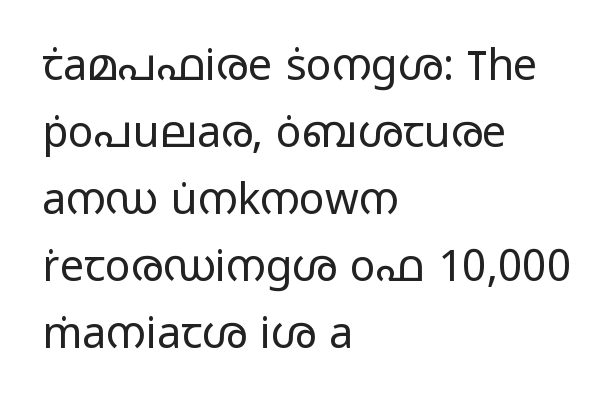
Posture: straight, roman, zero tilt. A sans-serif font was chosen for this passage. Observe the ordinary spacing: letters are neighbours, not strangers. The passage shown stacks its lines at a standard gap. Weight: in the light-to-regular range.
